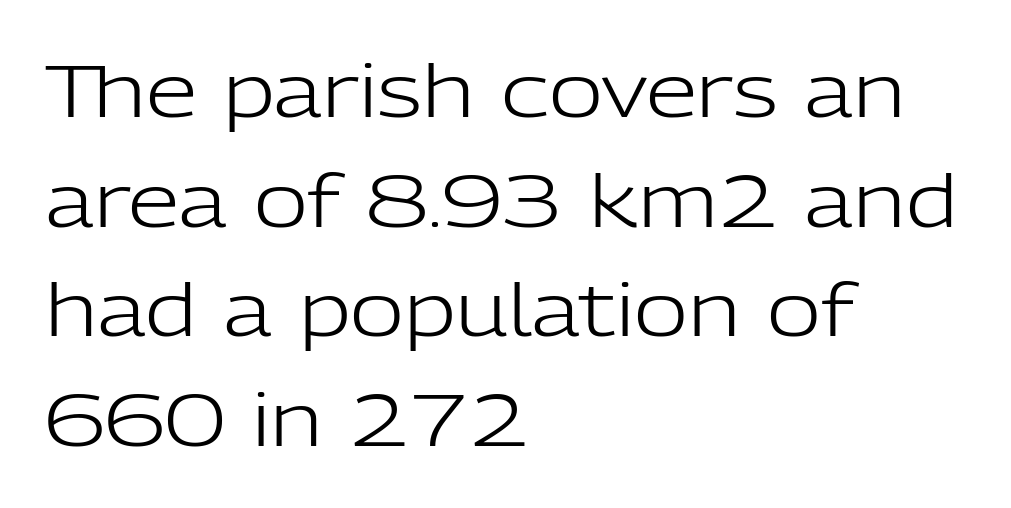
Each letter keeps its own natural width here, so spacing adapts to shape. Weight: in the light-to-regular range. Posture: upright roman. The rendering shows plain stroke endings on the letterforms — a sans-serif design. In CSS terms this would be text-align: left. Leading: standard.
